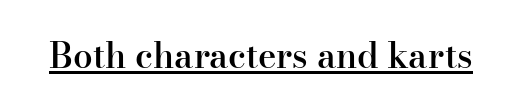
Q: Is the text bold? A: Semi-bold.
Q: Is the text italic (slanted)? A: No, it is upright.
Q: Is the typeface a serif or a sans-serif typeface? A: Serif.
Q: Is the text underlined? A: Yes.
Q: Is the spacing between letters normal or unusually wide? A: Normal.
Q: Width (condensed, normal, or wide)? A: Normal.
Q: Stroke contrast? A: High.
Q: x-height? A: Small.
Q: Monospaced? A: No.
